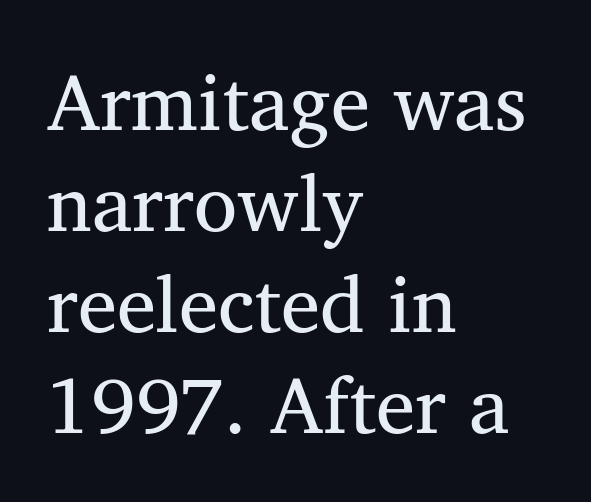
The image shows 79 px regular-weight serif type; set left-aligned, normal line spacing (1.28x), normal letter spacing, not underlined; medium stroke contrast and a medium x-height.
